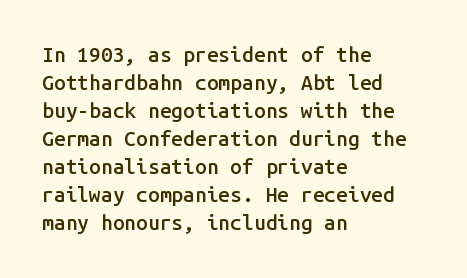
{"italic": "no", "bold": "semi", "underline": "no", "align": "left", "line_spacing": "normal", "line_spacing_ratio": 1.33, "letter_spacing": "normal", "letter_spacing_em": 0.0, "glyph_px": 21}
